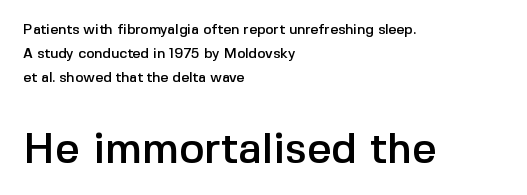
{"serif": "no", "italic": "no", "width": "normal", "x_height": "medium", "monospaced": "no", "underline": "no", "align": "left", "line_spacing_ratio": 1.72, "letter_spacing": "normal", "letter_spacing_em": 0.0, "larger_block": "second", "size_ratio": 3.07, "glyph_px": 43}
